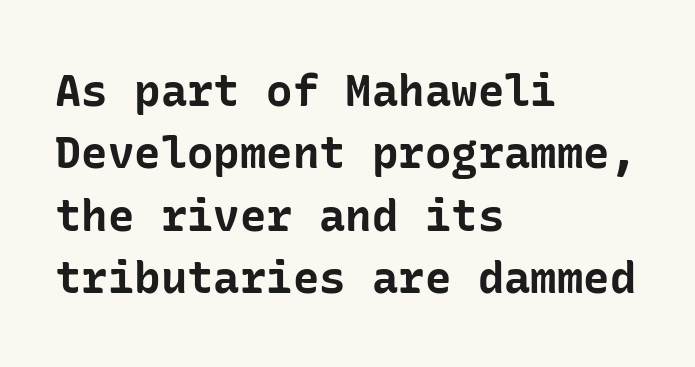
The lines sit at an ordinary, default distance from one another. A typesetter would mark this as roman, not italic. Examine the stroke ends and you'll find no serifs. The line texture is even and compact thanks to regular tracking. Every row of glyphs begins at an identical x-position on the left. Summary of weight: heavy, a full bold.
